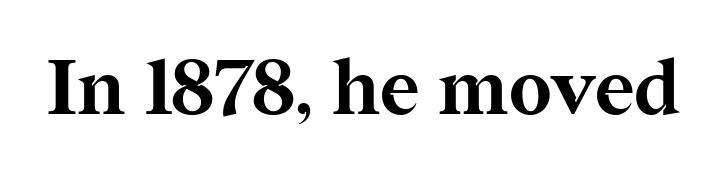
The typesetting leans heavy: a genuine bold. Here the designer chose a conventional face with non-uniform glyph widths. You can tell it's not italic because the verticals are truly vertical. Observe the serifs anchoring each vertical stroke in this sample. The rendering keeps characters at their native spacing. Any mark beneath the type? The region is blank.
